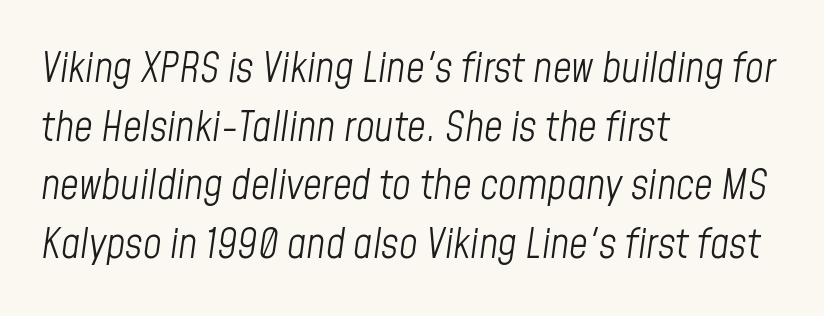
The image shows 41 px light, condensed type, italic (leaning right); set left-aligned, normal line spacing (1.43x), normal letter spacing, not underlined; low stroke contrast and a medium x-height.
